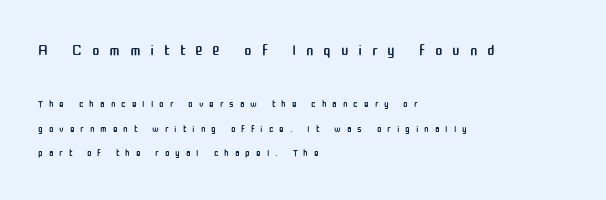
The image shows 23 px text type, upright; set left-aligned, line spacing 1.76x, unusually wide letter spacing (+0.42 em), not underlined; the first (top) block is 1.64x larger.
